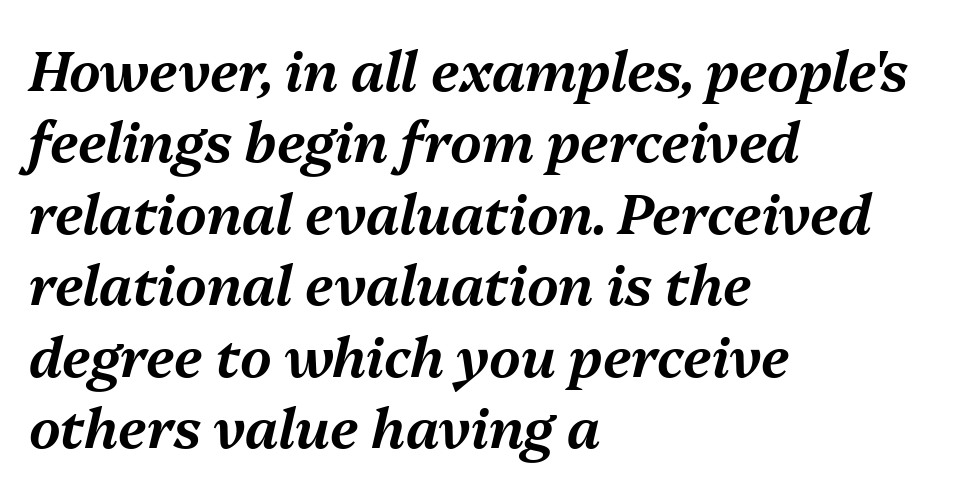
The foot of each line stays bare and open. Visually the block forms a straight wall on the left and a jagged coastline on the right. It's the slanting kind of type. Interline gaps are of average width in this sample. Here the glyphs are tracked normally, forming tight word shapes.
